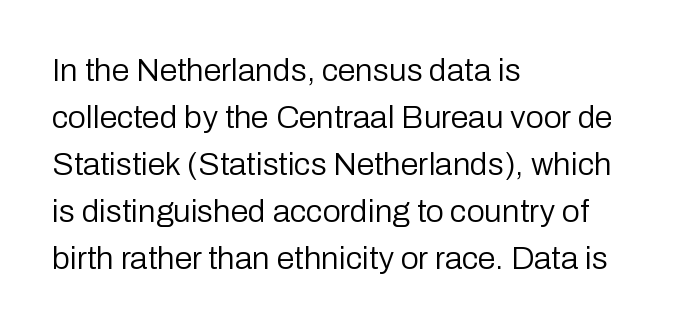
{"serif": "no", "italic": "no", "bold": "no", "weight": "regular", "width": "normal", "stroke_contrast": "low", "x_height": "medium", "monospaced": "no", "underline": "no", "align": "left", "line_spacing": "normal", "line_spacing_ratio": 1.47, "letter_spacing": "normal", "letter_spacing_em": 0.0, "glyph_px": 32}
